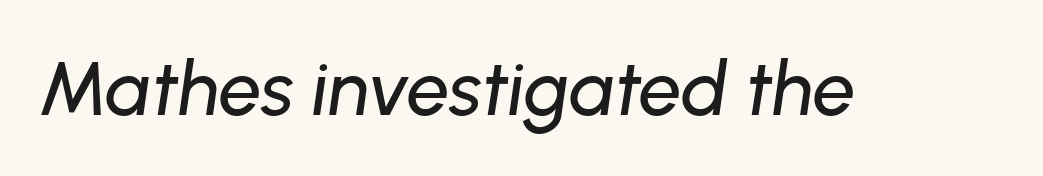
{"italic": "yes", "lean": "right", "slant_degrees": 8, "width": "normal", "stroke_contrast": "low", "x_height": "medium", "monospaced": "no", "underline": "no", "letter_spacing": "normal", "letter_spacing_em": 0.0, "glyph_px": 76}
